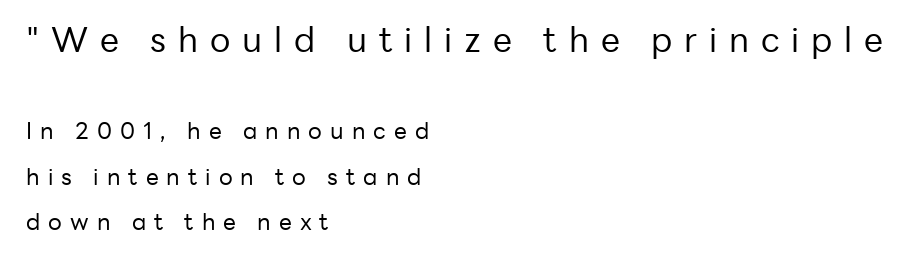
{"serif": "no", "italic": "no", "bold": "no", "weight": "regular", "width": "normal", "stroke_contrast": "low", "x_height": "medium", "monospaced": "no", "underline": "no", "align": "left", "line_spacing": "loose", "line_spacing_ratio": 1.99, "letter_spacing": "wide", "letter_spacing_em": 0.35, "larger_block": "first", "size_ratio": 1.48, "glyph_px": 34}
